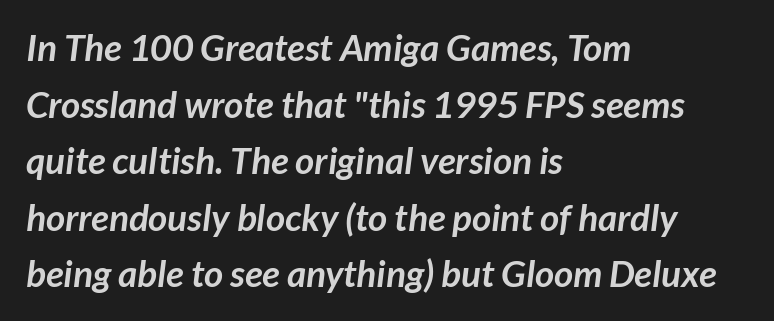
{"serif": "no", "bold": "yes", "weight": "semibold", "width": "normal", "stroke_contrast": "low", "x_height": "medium", "monospaced": "no", "underline": "no", "align": "left", "line_spacing": "normal", "line_spacing_ratio": 1.53, "letter_spacing": "normal", "letter_spacing_em": 0.0, "glyph_px": 37}
